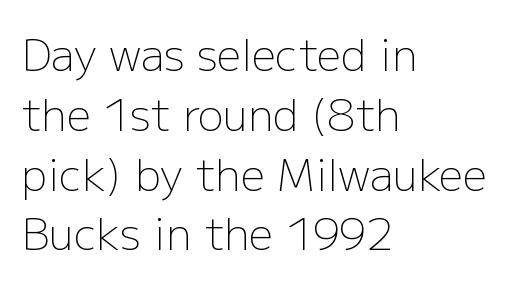
Q: Is the text bold? A: No.
Q: Is the text italic (slanted)? A: No, it is upright.
Q: Is the typeface a serif or a sans-serif typeface? A: Sans-serif.
Q: Is the text underlined? A: No.
Q: How is the paragraph aligned? A: Left-aligned.
Q: Is the spacing between letters normal or unusually wide? A: Normal.
Q: Is the spacing between lines tight, normal or loose? A: Normal.
Q: Width (condensed, normal, or wide)? A: Normal.
Q: Stroke contrast? A: Low.
Q: x-height? A: Medium.
Q: Monospaced? A: No.
